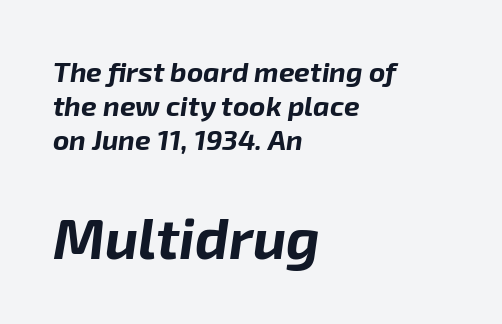
Decoration check: the copy has no underline. Does the copy run flush right? No — it runs flush left. The horizontal fit of the characters is conventional and even. Varying glyph widths throughout — classic text-font behaviour. Here the second block reads like a headline and the first like body copy. Looking at the ascenders, they clearly lean.
